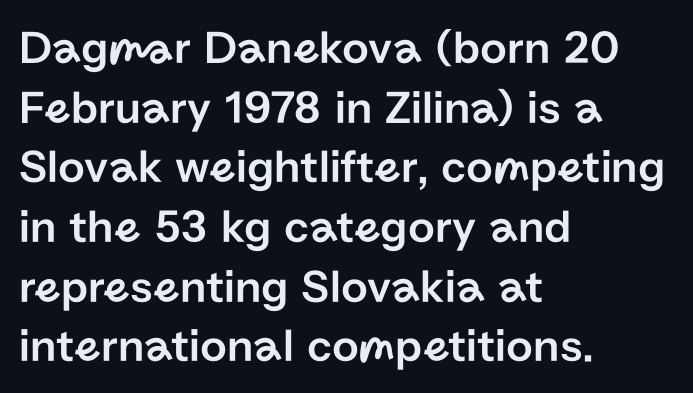
{"serif": "no", "italic": "no", "width": "normal", "stroke_contrast": "low", "x_height": "medium", "monospaced": "no", "underline": "no", "align": "left", "line_spacing": "normal", "line_spacing_ratio": 1.27, "letter_spacing": "normal", "letter_spacing_em": 0.0, "glyph_px": 47}
